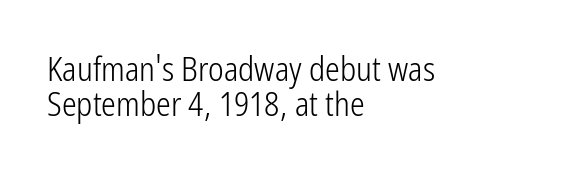
Q: Is the text bold? A: No.
Q: Is the text italic (slanted)? A: No, it is upright.
Q: Is the typeface a serif or a sans-serif typeface? A: Sans-serif.
Q: Is the text underlined? A: No.
Q: How is the paragraph aligned? A: Left-aligned.
Q: Is the spacing between letters normal or unusually wide? A: Normal.
Q: Is the spacing between lines tight, normal or loose? A: Tight.
Q: Width (condensed, normal, or wide)? A: Condensed.
Q: Stroke contrast? A: Low.
Q: x-height? A: Medium.
Q: Monospaced? A: No.
